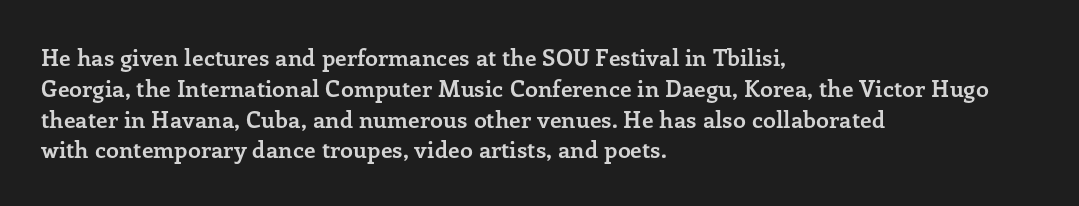
The image shows 23 px bold type, upright; set left-aligned, normal line spacing (1.34x), normal letter spacing, not underlined.
